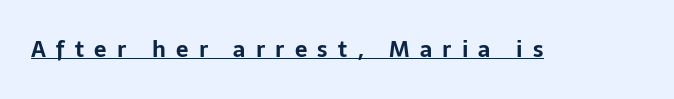
The image shows 22 px bold type, upright; set unusually wide letter spacing (+0.47 em), underlined.
